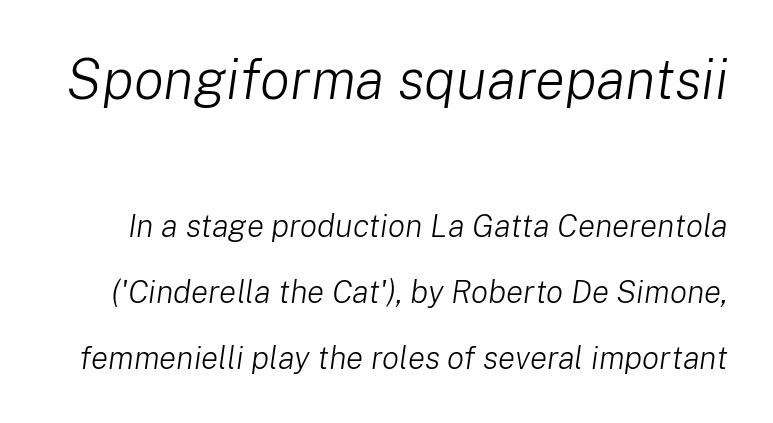
The earlier block is typeset at a bigger size than the later block. Plain, unruled lines of type. Each letter keeps its own natural width here, so spacing adapts to shape. Here the glyphs are tracked normally, forming tight word shapes. The typesetting does not lean heavy: it is not bold.
